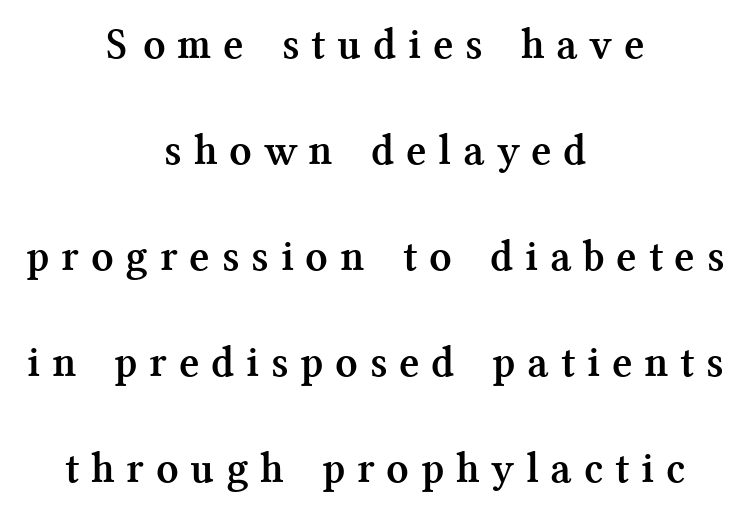
Q: Is the text bold? A: Yes.
Q: Is the text italic (slanted)? A: No, it is upright.
Q: Is the typeface a serif or a sans-serif typeface? A: Serif.
Q: Is the text underlined? A: No.
Q: How is the paragraph aligned? A: Centered.
Q: Is the spacing between letters normal or unusually wide? A: Unusually wide.
Q: Is the spacing between lines tight, normal or loose? A: Loose.
Q: Width (condensed, normal, or wide)? A: Normal.
Q: Stroke contrast? A: Medium.
Q: x-height? A: Medium.
Q: Monospaced? A: No.
